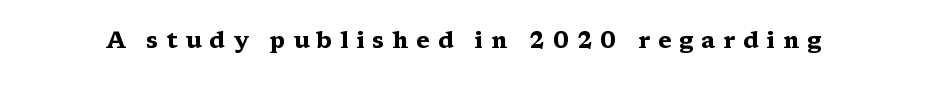
Plenty of ink on the page — the face is bold. The passage shown is not underscored anywhere. Loose tracking; the words dissolve into strings of separated letters. The letters stand upright; this is a roman face.
